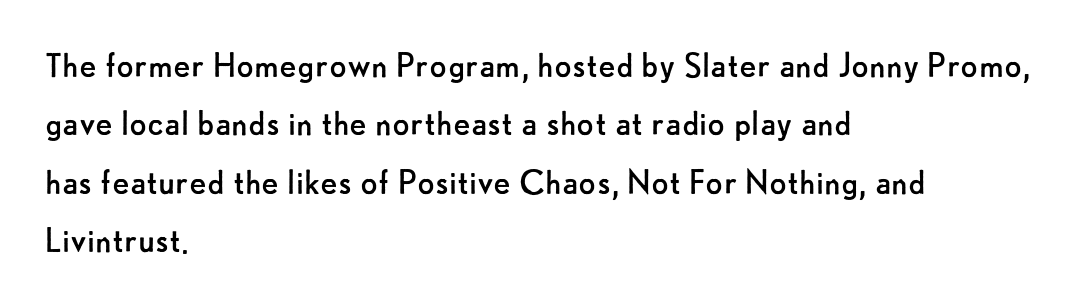
Line beginnings align vertically; line endings do not. Whoever set this chose a conventional vertical rhythm. No italicization has been applied; the sample stays upright. Look at the tracking — it's just the regular setting, nothing added. Each row of text sits above clean, open space. The rendering uses natural spacing where letterforms have individual widths.
